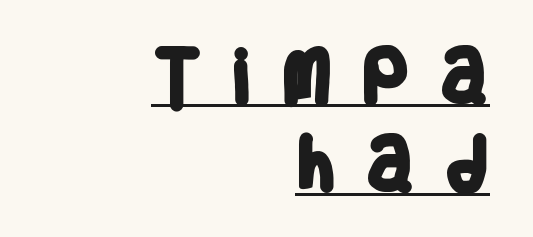
Q: Is the text bold? A: Yes.
Q: Is the typeface a serif or a sans-serif typeface? A: Sans-serif.
Q: Is the text underlined? A: Yes.
Q: How is the paragraph aligned? A: Right-aligned.
Q: Is the spacing between letters normal or unusually wide? A: Unusually wide.
Q: Is the spacing between lines tight, normal or loose? A: Normal.
Q: Width (condensed, normal, or wide)? A: Condensed.
Q: Stroke contrast? A: Low.
Q: x-height? A: Large.
Q: Monospaced? A: No.
